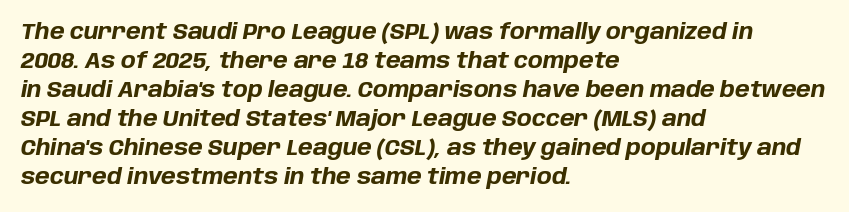
{"italic": "yes", "lean": "right", "slant_degrees": 10, "bold": "yes", "underline": "no", "align": "left", "line_spacing": "normal", "line_spacing_ratio": 1.32, "letter_spacing": "normal", "letter_spacing_em": 0.0, "glyph_px": 22}
